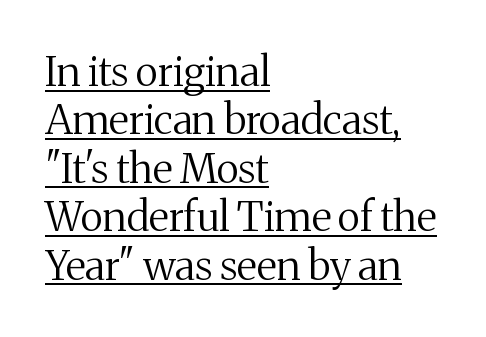
The compositor pushed each line to the left boundary. The letters advance in unequal steps, a hallmark of proportional type. Tracking value appears to be zero — textbook default spacing. The typesetting does not lean heavy: it is not bold.
